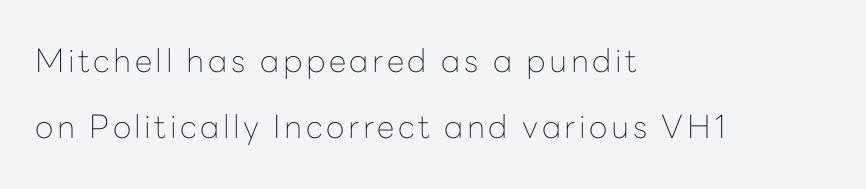
{"serif": "no", "italic": "no", "bold": "no", "weight": "thin", "width": "normal", "stroke_contrast": "low", "x_height": "medium", "monospaced": "no", "underline": "no", "align": "left", "line_spacing": "loose", "line_spacing_ratio": 2.07, "glyph_px": 32}
